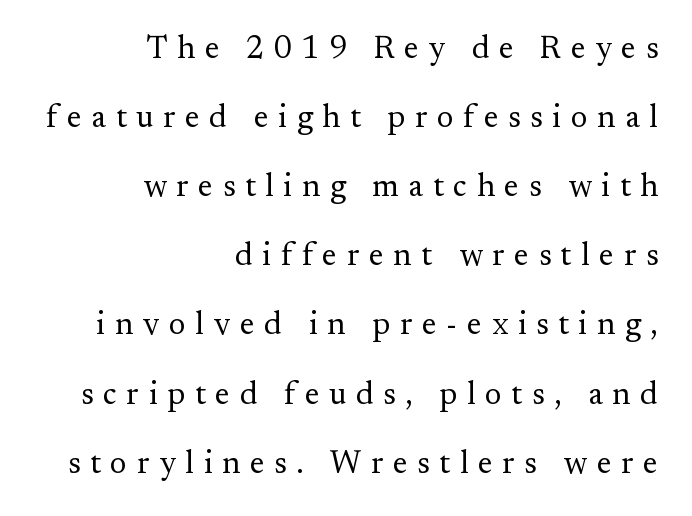
The strokes carry an ordinary text weight at most. A typesetter would call this leading open, well beyond the default. The letters are spread apart with noticeably loose tracking. The glyphs are unaccompanied by any horizontal stroke below them. Right-aligned paragraph, ragged on the left.
